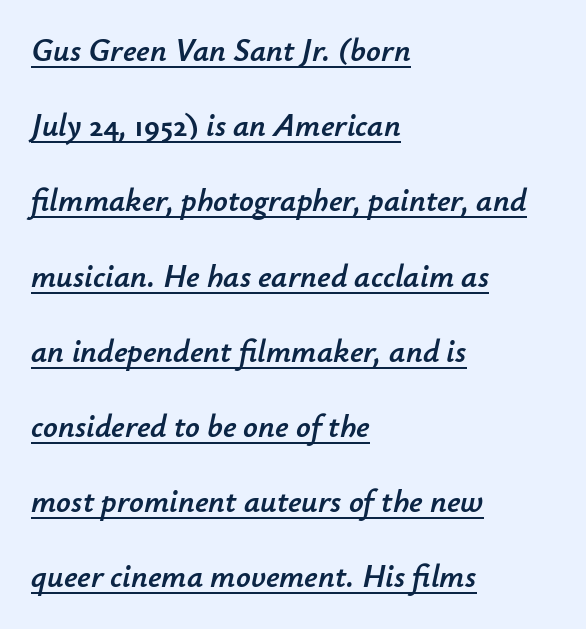
The image shows 32 px text type, italic (leaning right); set left-aligned, loose line spacing (2.35x), normal letter spacing, underlined; low stroke contrast and a small x-height.
